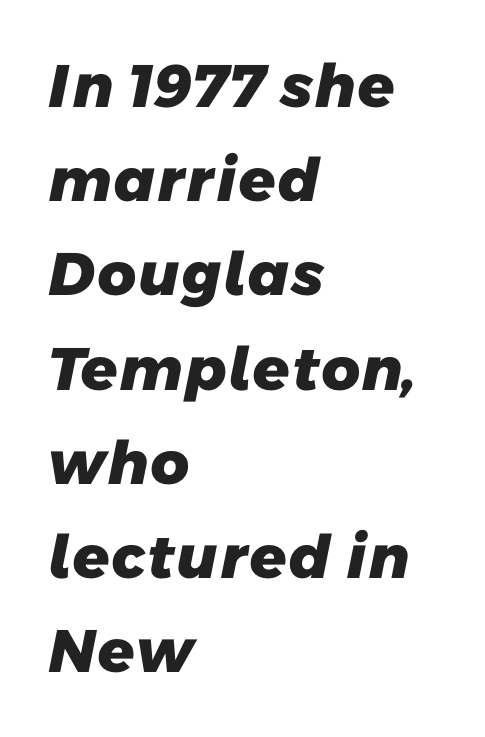
Leading matches the norm, producing a regular column. Horizontally, the lines are justified to the leading edge only. The zone under the glyphs is completely vacant. Does extra space separate the letters? No, they use regular spacing. A typesetter would call this proportional, since set widths differ per character.
